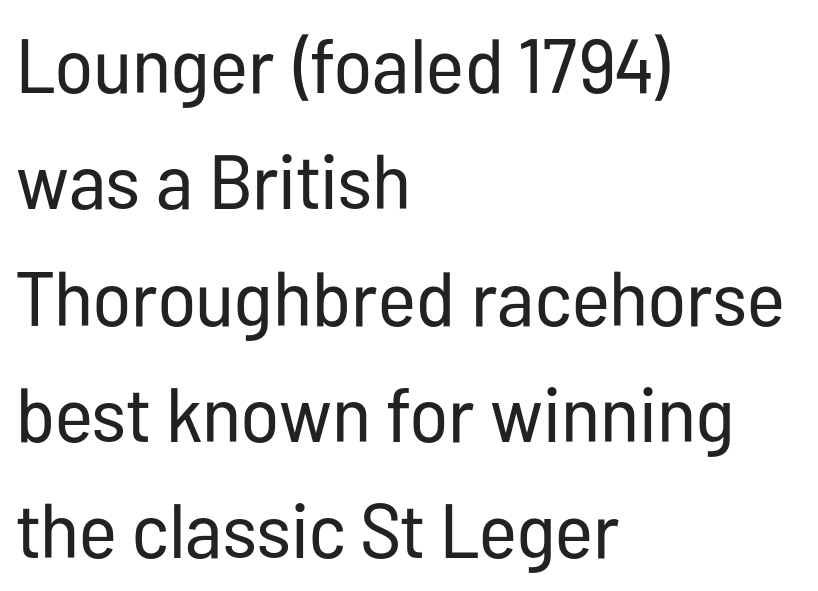
{"serif": "no", "italic": "no", "bold": "no", "weight": "regular", "width": "condensed", "stroke_contrast": "low", "x_height": "medium", "monospaced": "no", "underline": "no", "align": "left", "line_spacing": "normal", "line_spacing_ratio": 1.51, "letter_spacing": "normal", "letter_spacing_em": 0.0, "glyph_px": 77}
